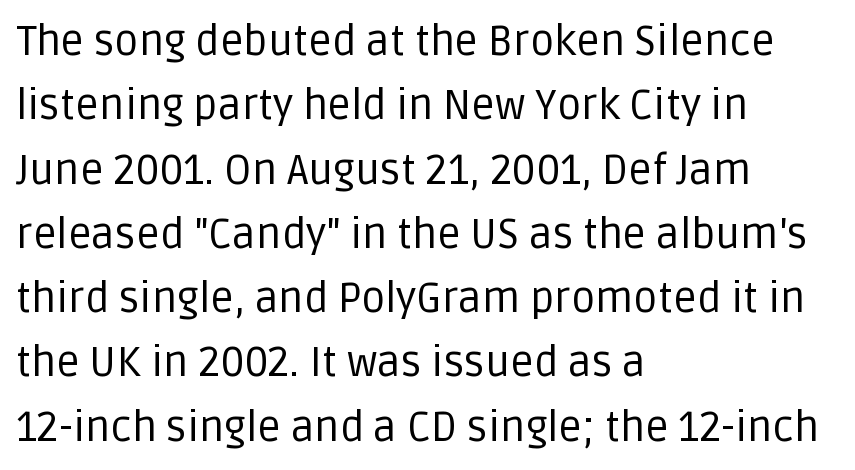
When letters stand straight like this, we call the style roman or upright. Observe the ordinary spacing: letters are neighbours, not strangers. Weight: regular or lighter. This sample has the flowing, uneven cadence of proportional lettering. Descenders hang freely into open space.
